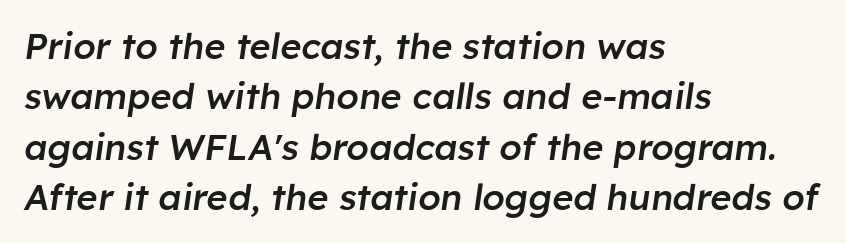
{"italic": "yes", "lean": "right", "slant_degrees": 8, "bold": "semi", "weight": "semibold", "width": "normal", "stroke_contrast": "low", "x_height": "medium", "monospaced": "no", "underline": "no", "align": "left", "line_spacing": "normal", "line_spacing_ratio": 1.4, "letter_spacing": "normal", "letter_spacing_em": 0.0, "glyph_px": 36}
